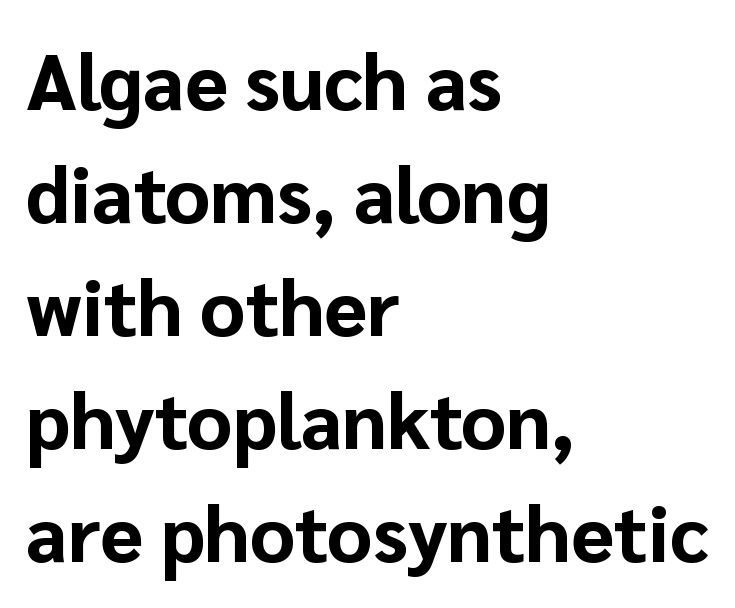
{"serif": "no", "italic": "no", "bold": "yes", "weight": "bold", "width": "normal", "stroke_contrast": "low", "x_height": "medium", "monospaced": "no", "underline": "no", "align": "left", "line_spacing": "normal", "line_spacing_ratio": 1.45, "letter_spacing": "normal", "letter_spacing_em": 0.0, "glyph_px": 78}
